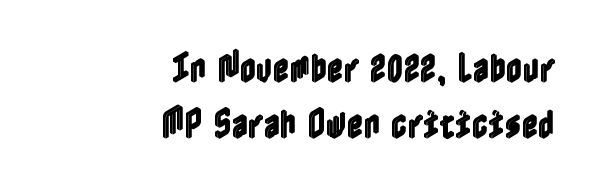
Unmarked baselines from the first word to the last. The rag falls on the left side of this text block. Tracking value appears to be zero — textbook default spacing. Posture: upright roman.
